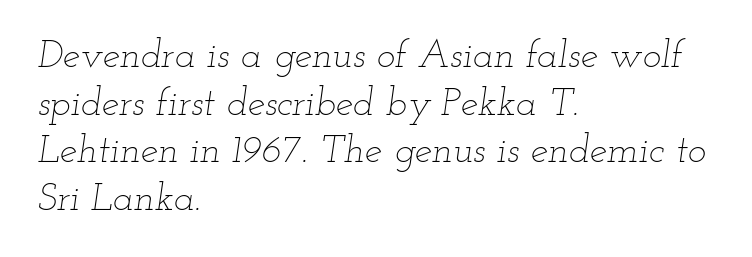
The image shows 39 px thin, wide type, italic (leaning right); set left-aligned, line spacing 1.22x, normal letter spacing, not underlined; low stroke contrast and a small x-height.
